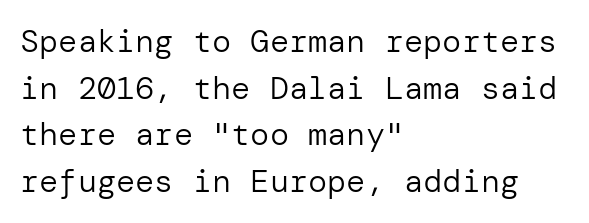
Q: Is the text bold? A: No.
Q: Is the text italic (slanted)? A: No, it is upright.
Q: Is the typeface a serif or a sans-serif typeface? A: Sans-serif.
Q: Is the text underlined? A: No.
Q: How is the paragraph aligned? A: Left-aligned.
Q: Is the spacing between letters normal or unusually wide? A: Normal.
Q: Is the spacing between lines tight, normal or loose? A: Normal.
Q: Width (condensed, normal, or wide)? A: Normal.
Q: Stroke contrast? A: Low.
Q: x-height? A: Medium.
